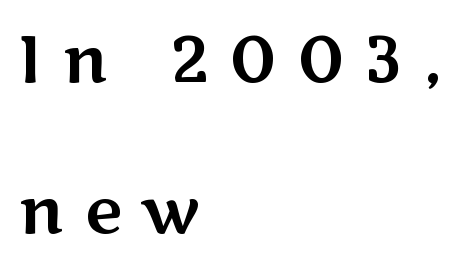
The image shows 64 px wide sans-serif type, upright; set left-aligned, loose line spacing (2.36x), unusually wide letter spacing (+0.33 em), not underlined; medium stroke contrast and a medium x-height.
